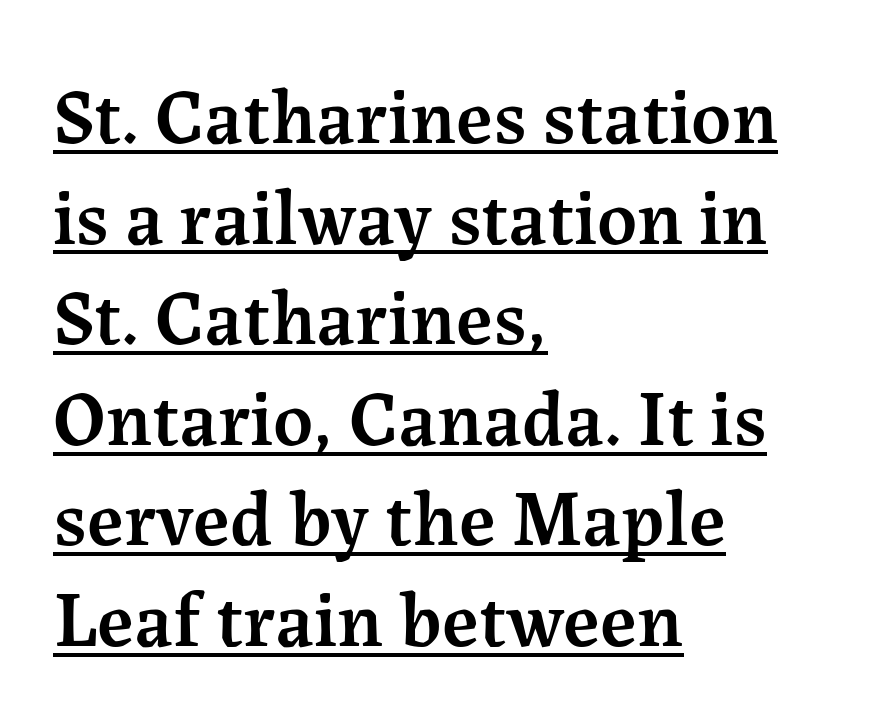
Q: Is the text bold? A: Semi-bold.
Q: Is the text italic (slanted)? A: No, it is upright.
Q: Is the typeface a serif or a sans-serif typeface? A: Serif.
Q: Is the text underlined? A: Yes.
Q: How is the paragraph aligned? A: Left-aligned.
Q: Is the spacing between letters normal or unusually wide? A: Normal.
Q: Is the spacing between lines tight, normal or loose? A: Normal.
Q: Width (condensed, normal, or wide)? A: Normal.
Q: Stroke contrast? A: Medium.
Q: x-height? A: Medium.
Q: Monospaced? A: No.
